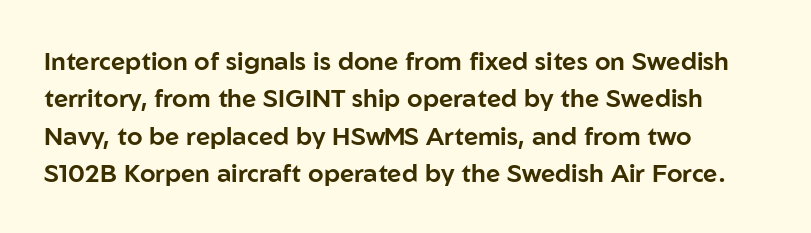
Q: Is the text italic (slanted)? A: No, it is upright.
Q: Is the text underlined? A: No.
Q: How is the paragraph aligned? A: Left-aligned.
Q: Is the spacing between letters normal or unusually wide? A: Normal.
Q: Is the spacing between lines tight, normal or loose? A: Normal.
